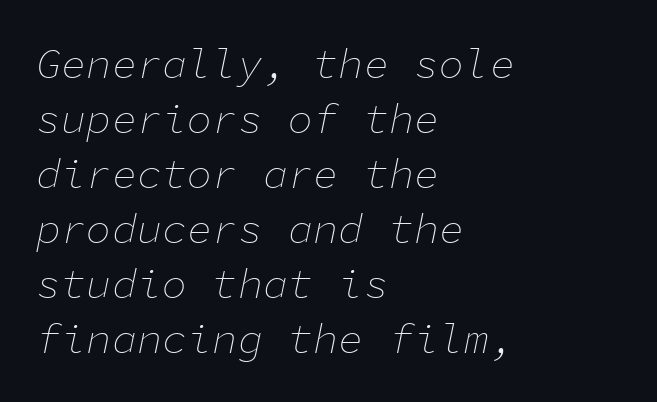
{"italic": "yes", "lean": "right", "slant_degrees": 11, "bold": "no", "weight": "thin", "width": "normal", "stroke_contrast": "low", "x_height": "medium", "monospaced": "yes", "underline": "no", "align": "left", "line_spacing": "normal", "line_spacing_ratio": 1.31, "letter_spacing": "normal", "letter_spacing_em": 0.0, "glyph_px": 42}
